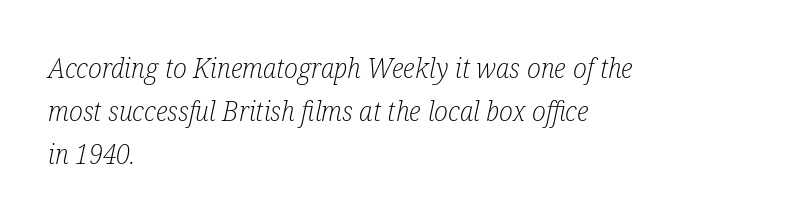
{"serif": "yes", "italic": "yes", "lean": "right", "slant_degrees": 12, "bold": "no", "weight": "light", "width": "condensed", "stroke_contrast": "low", "x_height": "medium", "monospaced": "no", "underline": "no", "align": "left", "line_spacing": "normal", "line_spacing_ratio": 1.54, "letter_spacing": "normal", "letter_spacing_em": 0.0, "glyph_px": 28}
